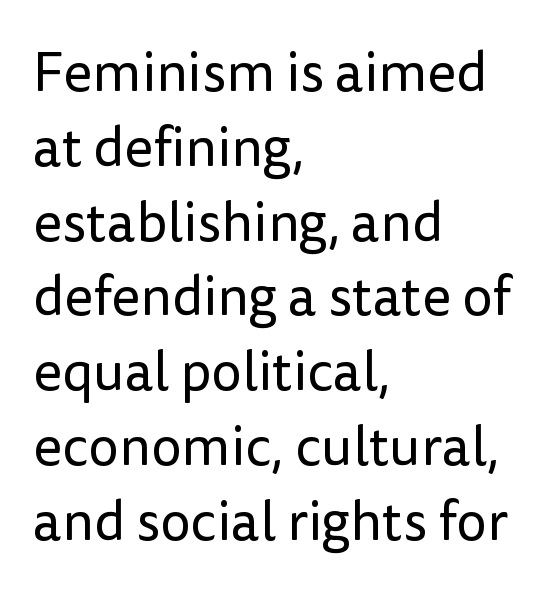
{"serif": "no", "italic": "no", "bold": "no", "weight": "regular", "width": "normal", "stroke_contrast": "low", "x_height": "medium", "monospaced": "no", "underline": "no", "align": "left", "line_spacing": "normal", "line_spacing_ratio": 1.36, "letter_spacing": "normal", "letter_spacing_em": 0.0, "glyph_px": 55}
